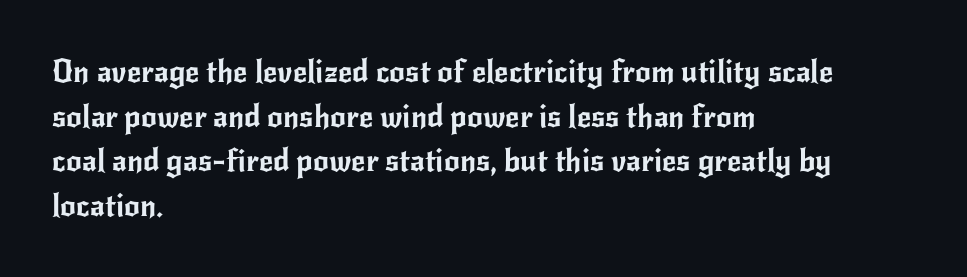
Think of a printed novel: that variable character pitch is what you see here. How would I describe the line gaps? Plain and ordinary. Nope, no serifs anywhere on these letters. The specimen reads as upright at a glance. This rendering uses left alignment, leaving the right contour irregular.
